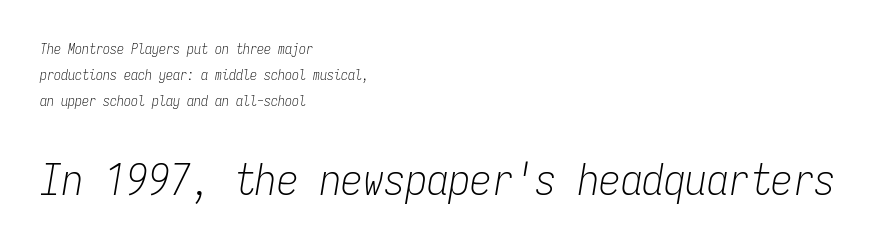
{"italic": "yes", "lean": "right", "slant_degrees": 9, "bold": "no", "weight": "light", "width": "condensed", "stroke_contrast": "low", "x_height": "medium", "monospaced": "yes", "underline": "no", "align": "left", "line_spacing_ratio": 1.87, "letter_spacing": "normal", "letter_spacing_em": 0.0, "larger_block": "second", "size_ratio": 3.07, "glyph_px": 43}
